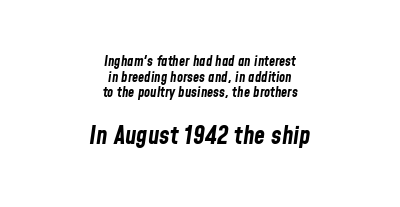
The image shows 25 px bold type, italic (leaning right); set centered, tight line spacing (1.11x), normal letter spacing, not underlined; the second (bottom) block is 1.79x larger.
